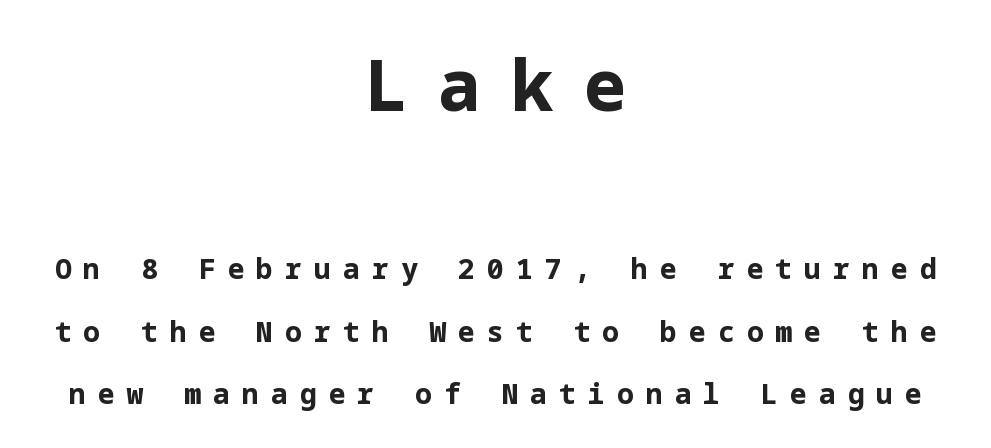
Font category for this specimen: sans-serif. The axis of the letterforms is exactly vertical. Whoever set this chose breathing room over compactness in the vertical rhythm. There is plenty of visible air inserted between adjacent glyphs. Typographic density is high because the face is bold.
